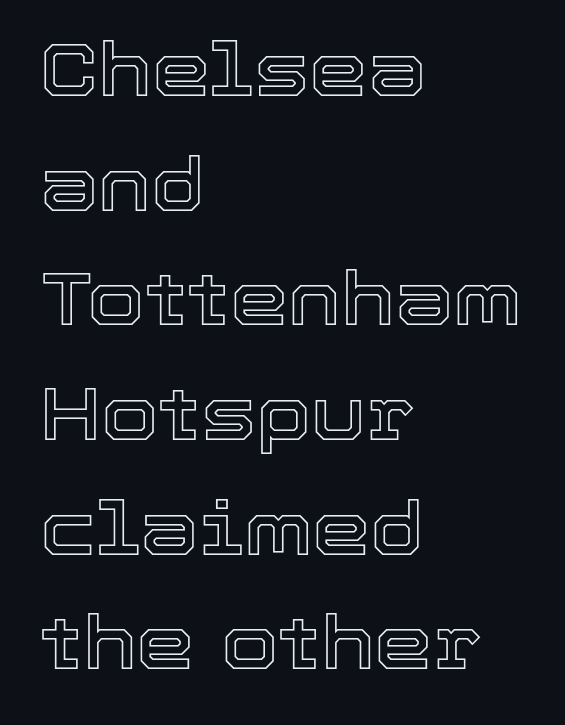
{"italic": "no", "width": "normal", "x_height": "medium", "monospaced": "no", "underline": "no", "align": "left", "line_spacing": "normal", "line_spacing_ratio": 1.55, "letter_spacing": "normal", "letter_spacing_em": 0.0, "glyph_px": 74}
